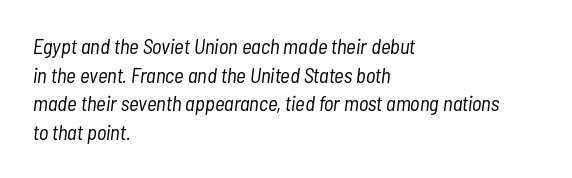
Q: Is the text bold? A: No.
Q: Is the text italic (slanted)? A: Yes, it leans right by about 7 degrees.
Q: Is the text underlined? A: No.
Q: How is the paragraph aligned? A: Left-aligned.
Q: Is the spacing between letters normal or unusually wide? A: Normal.
Q: Is the spacing between lines tight, normal or loose? A: Normal.
